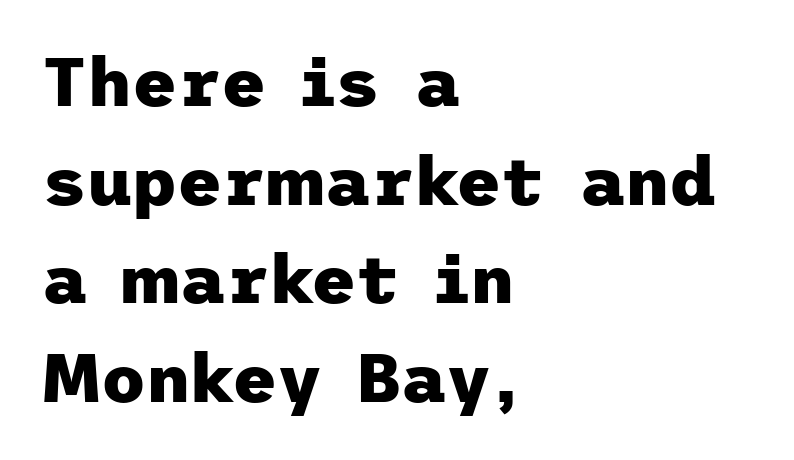
Stroke thickness is high; the sample reads as a true bold. Rows of type keep a routine distance in the vertical direction. Type without underlining. Teacher's note: observe the even left margin — that is flush-left alignment.
